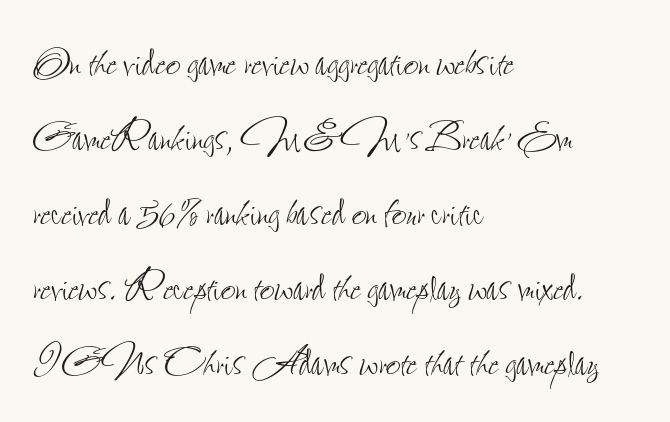
The image shows 52 px thin, condensed type; set left-aligned, normal line spacing (1.44x), normal letter spacing, not underlined; low stroke contrast and a small x-height.
